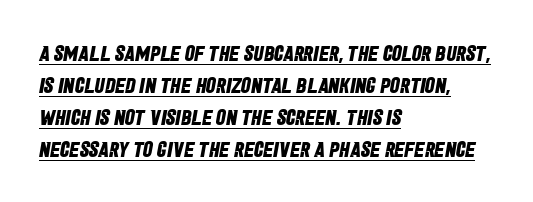
{"bold": "yes", "underline": "yes", "align": "left", "line_spacing": "normal", "line_spacing_ratio": 1.46, "letter_spacing": "normal", "letter_spacing_em": 0.0, "glyph_px": 22}
